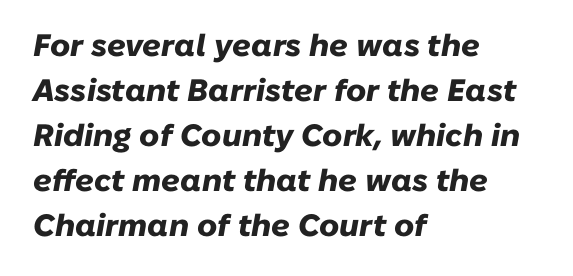
{"italic": "yes", "lean": "right", "slant_degrees": 10, "bold": "yes", "weight": "heavy", "width": "normal", "stroke_contrast": "low", "x_height": "medium", "monospaced": "no", "underline": "no", "align": "left", "line_spacing": "normal", "line_spacing_ratio": 1.45, "letter_spacing": "normal", "letter_spacing_em": 0.0, "glyph_px": 31}
